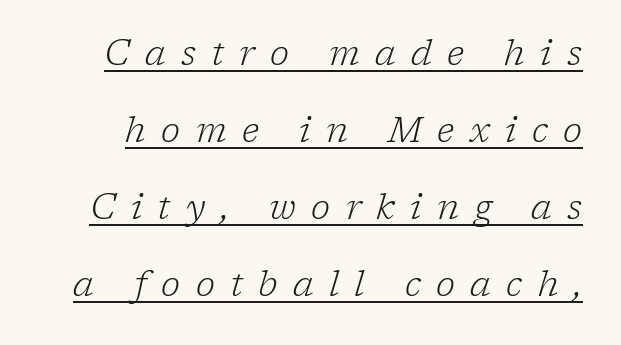
Q: Is the text bold? A: No.
Q: Is the text italic (slanted)? A: Yes, it leans right by about 17 degrees.
Q: Is the typeface a serif or a sans-serif typeface? A: Serif.
Q: Is the text underlined? A: Yes.
Q: Is the spacing between letters normal or unusually wide? A: Unusually wide.
Q: Is the spacing between lines tight, normal or loose? A: Loose.
Q: Width (condensed, normal, or wide)? A: Normal.
Q: Stroke contrast? A: Low.
Q: x-height? A: Medium.
Q: Monospaced? A: No.
